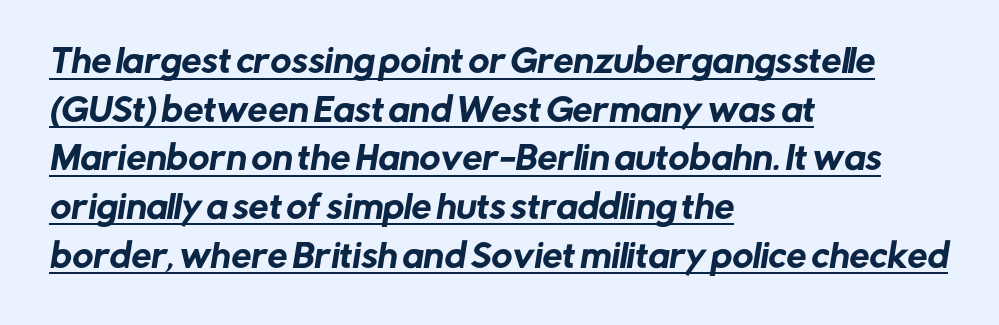
Q: Is the typeface a serif or a sans-serif typeface? A: Sans-serif.
Q: Is the text underlined? A: Yes.
Q: How is the paragraph aligned? A: Left-aligned.
Q: Is the spacing between letters normal or unusually wide? A: Normal.
Q: Is the spacing between lines tight, normal or loose? A: Normal.
Q: Width (condensed, normal, or wide)? A: Normal.
Q: Stroke contrast? A: Low.
Q: x-height? A: Medium.
Q: Monospaced? A: No.
